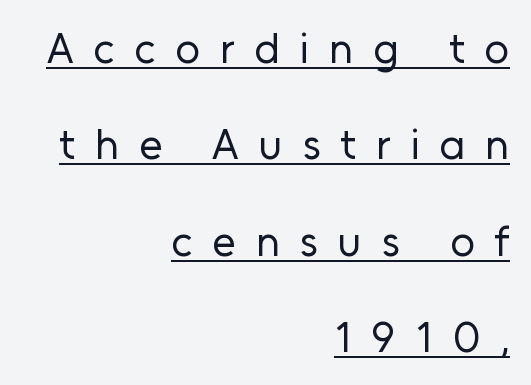
{"serif": "no", "italic": "no", "bold": "no", "weight": "regular", "width": "normal", "stroke_contrast": "low", "x_height": "medium", "monospaced": "no", "underline": "yes", "align": "right", "line_spacing": "loose", "line_spacing_ratio": 2.24, "letter_spacing": "wide", "letter_spacing_em": 0.46, "glyph_px": 43}
